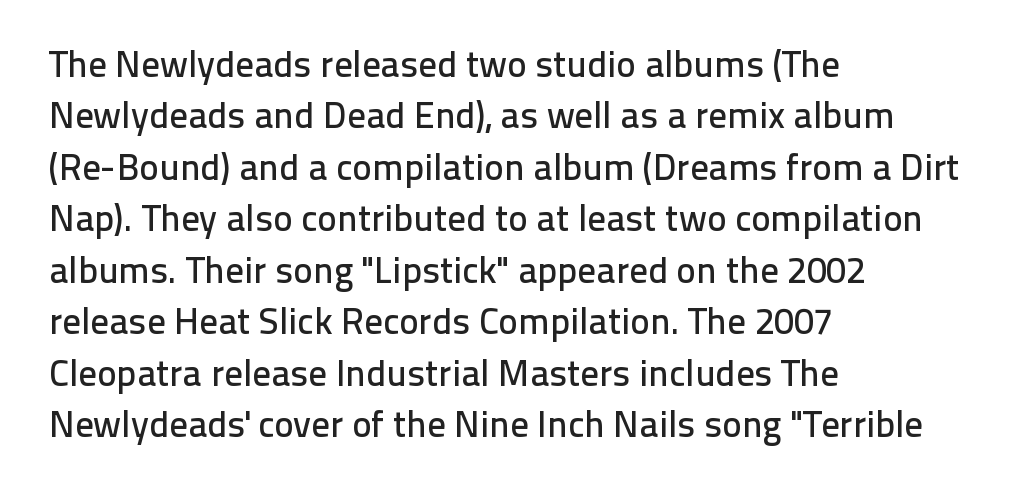
Honestly, the letter spacing is just normal — you wouldn't notice it. The specimen reads as upright at a glance. Beneath every word, the page is bare. Horizontally, the lines are justified to the leading edge only. The designer went with a sans here, leaving each stem footless. The passage shown is typed in a proportional face where columns would drift.
